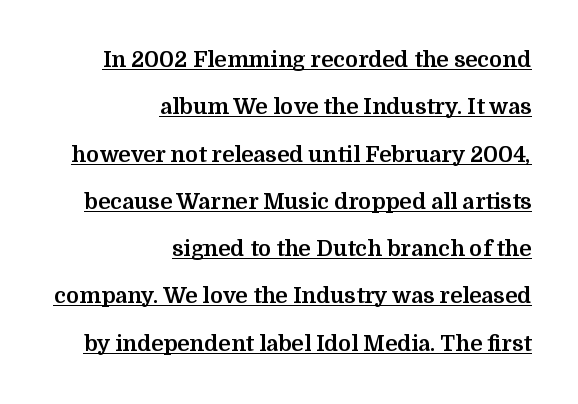
The glyphs have the mass of a bold cut. The letters stand upright; this is a roman face. There is no visible air inserted between adjacent glyphs. A great deal of white space separates one row of letters from the next. This rendering features underlined lettering.
